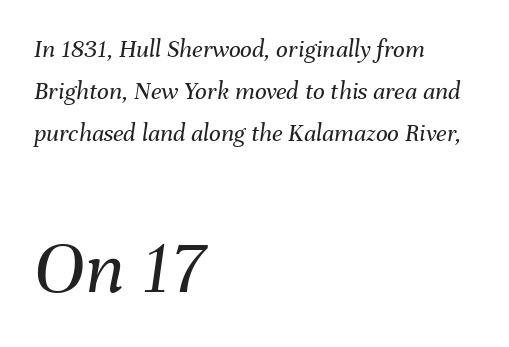
Think of a printed novel: that variable character pitch is what you see here. Students, observe: this is what conventionally led text looks like. The strokes are not fattened; the text isn't bold. The rendering applies a slant to the glyphs. Every row of glyphs begins at an identical x-position on the left. The letters in the lower block stand taller than those in the block above.
